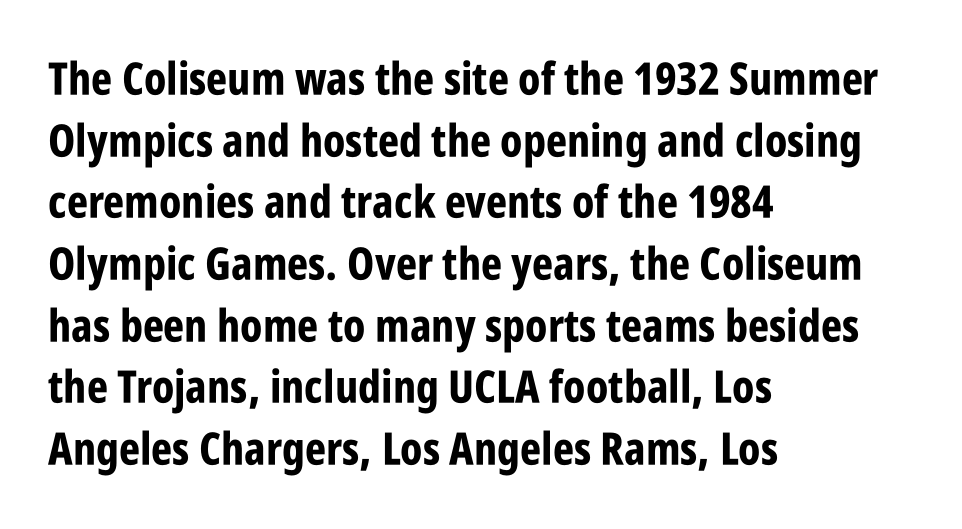
On the weight axis this lands at bold, roughly 700. The space directly below the letters is spotless. A roman cut, with each character standing at attention. Stroke terminals: plain, sans-serif. A typesetter would call this proportional, since set widths differ per character. Look at the tracking — it's just the regular setting, nothing added.
